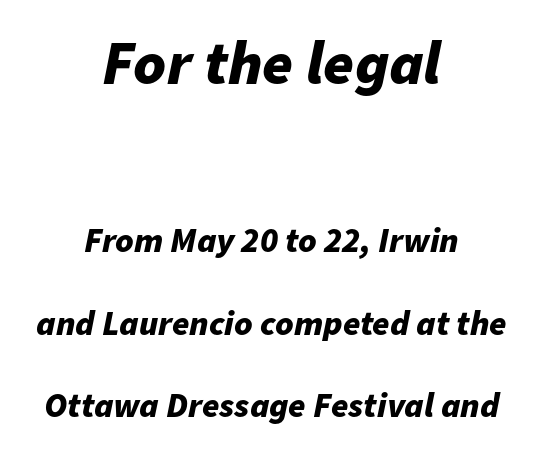
The image shows 62 px bold type, italic (leaning right); set centered, loose line spacing (2.36x), normal letter spacing, not underlined; the first (top) block is 1.77x larger; low stroke contrast and a medium x-height.
